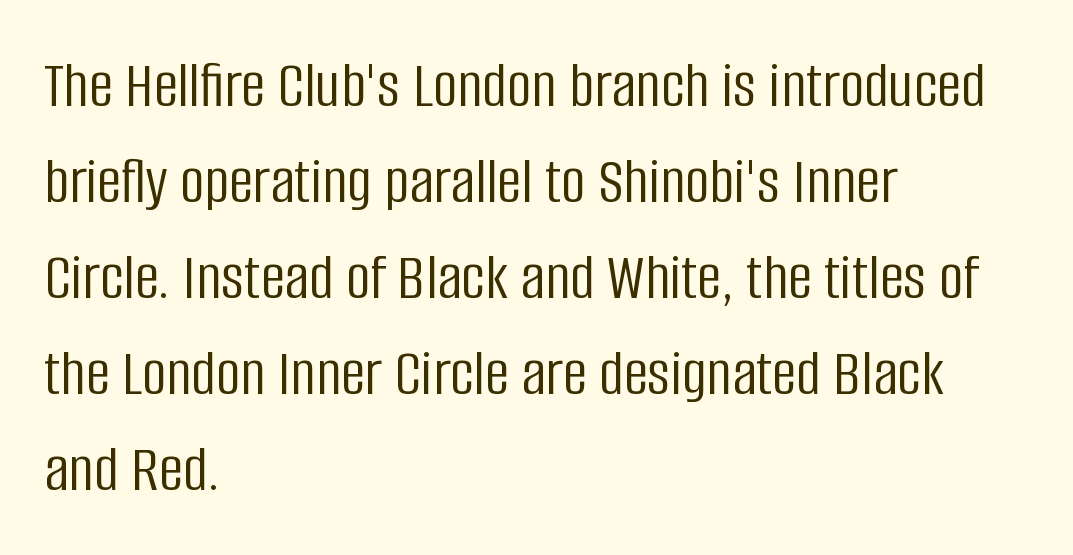
{"serif": "no", "italic": "no", "bold": "no", "weight": "light", "width": "condensed", "stroke_contrast": "low", "x_height": "large", "monospaced": "no", "underline": "no", "align": "left", "line_spacing": "normal", "line_spacing_ratio": 1.41, "letter_spacing": "normal", "letter_spacing_em": 0.0, "glyph_px": 68}
